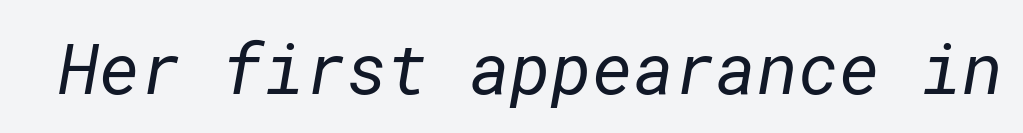
{"serif": "no", "bold": "no", "weight": "regular", "width": "normal", "stroke_contrast": "low", "x_height": "medium", "underline": "no", "letter_spacing": "normal", "letter_spacing_em": 0.0, "glyph_px": 70}
